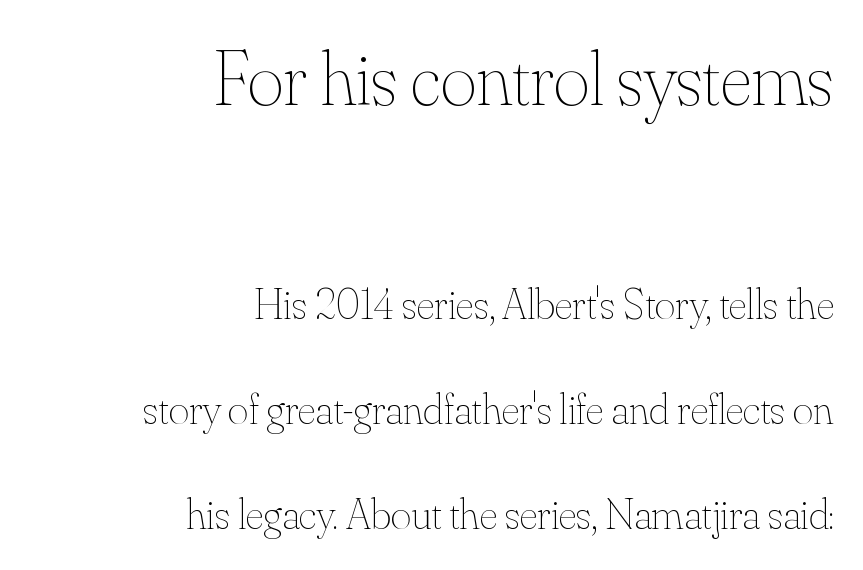
{"italic": "no", "bold": "no", "weight": "thin", "width": "normal", "stroke_contrast": "medium", "x_height": "small", "monospaced": "no", "underline": "no", "align": "right", "line_spacing": "loose", "line_spacing_ratio": 2.39, "letter_spacing": "normal", "letter_spacing_em": 0.0, "larger_block": "first", "size_ratio": 1.75, "glyph_px": 77}
